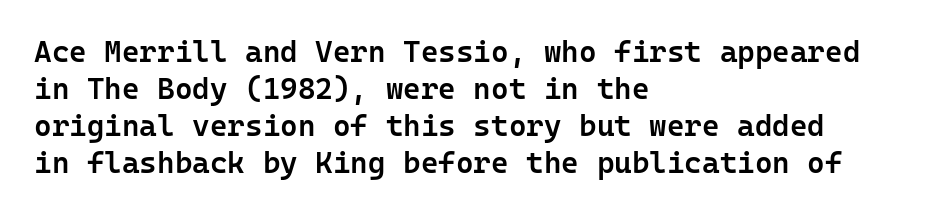
The image shows 30 px semibold sans-serif type, upright; set left-aligned, line spacing 1.23x, normal letter spacing, not underlined; low stroke contrast and a medium x-height.
